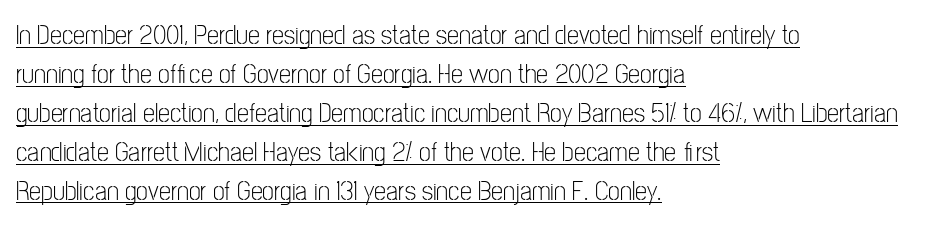
Style check: upright. How would I describe the line gaps? Plain and ordinary. This rendering uses left alignment, leaving the right contour irregular. The typeface has the unassuming heft of standard copy or less. The rendered words wear a rule along their underside. Does extra space separate the letters? No, they use regular spacing.
